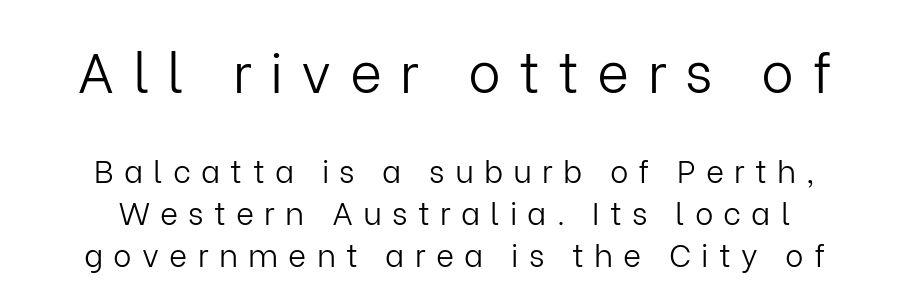
{"serif": "no", "italic": "no", "bold": "no", "weight": "light", "width": "normal", "stroke_contrast": "low", "x_height": "medium", "monospaced": "no", "underline": "no", "align": "center", "line_spacing": "normal", "line_spacing_ratio": 1.35, "letter_spacing": "wide", "letter_spacing_em": 0.33, "larger_block": "first", "size_ratio": 1.77, "glyph_px": 55}
